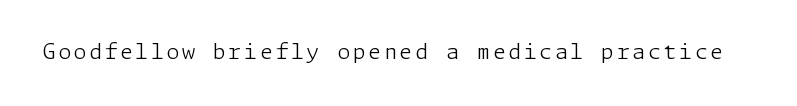
Q: Is the text bold? A: No.
Q: Is the text italic (slanted)? A: No, it is upright.
Q: Is the text underlined? A: No.
